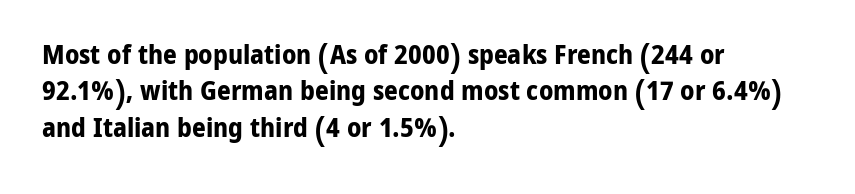
The image shows 27 px bold type, upright; set left-aligned, normal line spacing (1.35x), normal letter spacing, not underlined.
